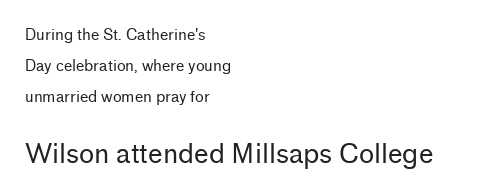
Q: Is the text bold? A: No.
Q: Is the text italic (slanted)? A: No, it is upright.
Q: Is the text underlined? A: No.
Q: How is the paragraph aligned? A: Left-aligned.
Q: Is the spacing between letters normal or unusually wide? A: Normal.
Q: Is the spacing between lines tight, normal or loose? A: Loose.
Q: Which block of text is set in a larger size, the first (top) or the second (bottom)? A: The second (bottom) one.
